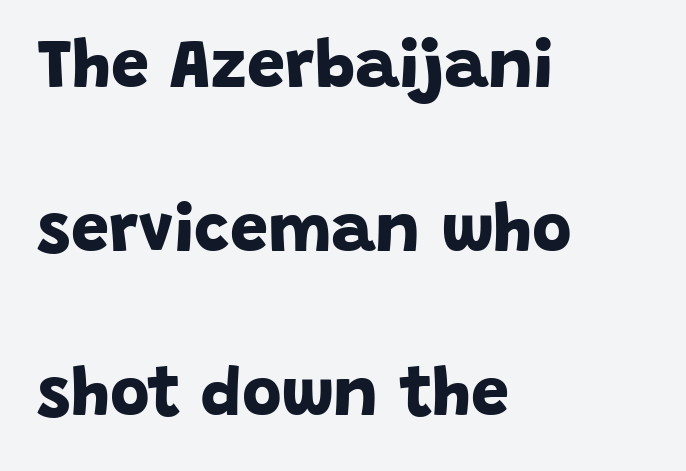
Q: Is the text bold? A: Yes.
Q: Is the typeface a serif or a sans-serif typeface? A: Sans-serif.
Q: Is the text underlined? A: No.
Q: How is the paragraph aligned? A: Left-aligned.
Q: Is the spacing between letters normal or unusually wide? A: Normal.
Q: Is the spacing between lines tight, normal or loose? A: Loose.
Q: Width (condensed, normal, or wide)? A: Normal.
Q: Stroke contrast? A: Low.
Q: x-height? A: Large.
Q: Monospaced? A: No.
